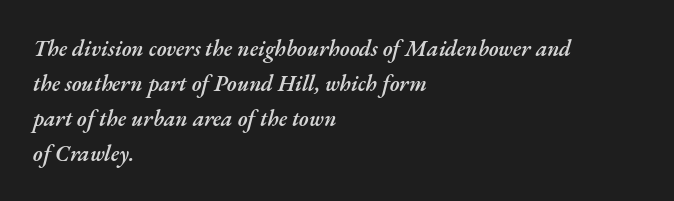
Q: Is the text bold? A: Semi-bold.
Q: Is the text italic (slanted)? A: Yes, it leans right by about 17 degrees.
Q: Is the text underlined? A: No.
Q: How is the paragraph aligned? A: Left-aligned.
Q: Is the spacing between letters normal or unusually wide? A: Normal.
Q: Is the spacing between lines tight, normal or loose? A: Normal.
